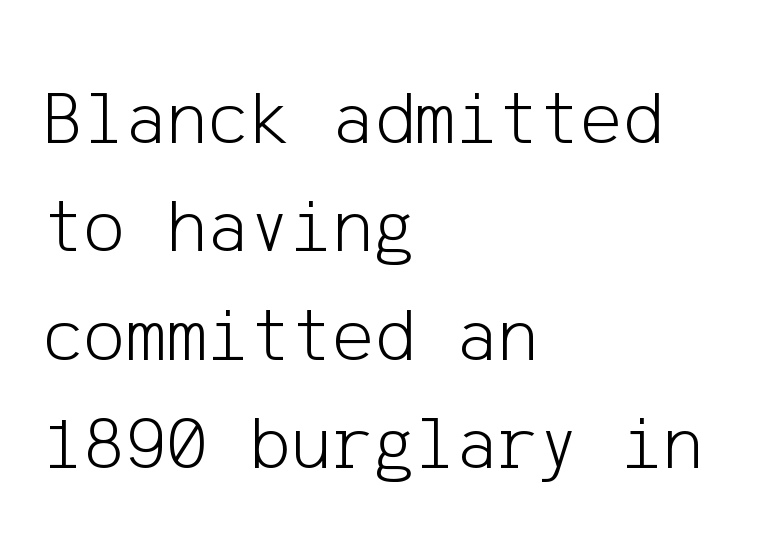
Q: Is the text bold? A: No.
Q: Is the text italic (slanted)? A: No, it is upright.
Q: Is the typeface a serif or a sans-serif typeface? A: Sans-serif.
Q: Is the text underlined? A: No.
Q: How is the paragraph aligned? A: Left-aligned.
Q: Is the spacing between letters normal or unusually wide? A: Normal.
Q: Is the spacing between lines tight, normal or loose? A: Normal.
Q: Width (condensed, normal, or wide)? A: Normal.
Q: Stroke contrast? A: Low.
Q: x-height? A: Medium.
